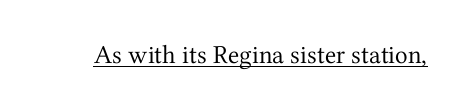
Q: Is the text bold? A: No.
Q: Is the text italic (slanted)? A: No, it is upright.
Q: Is the text underlined? A: Yes.
Q: Is the spacing between letters normal or unusually wide? A: Normal.
